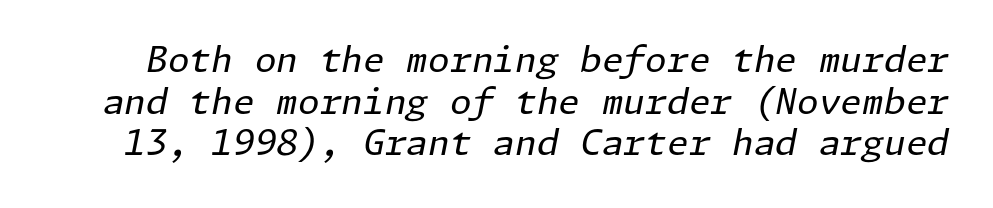
The image shows 35 px regular-weight type, italic (leaning right); set line spacing 1.19x, normal letter spacing, not underlined; low stroke contrast and a medium x-height.
